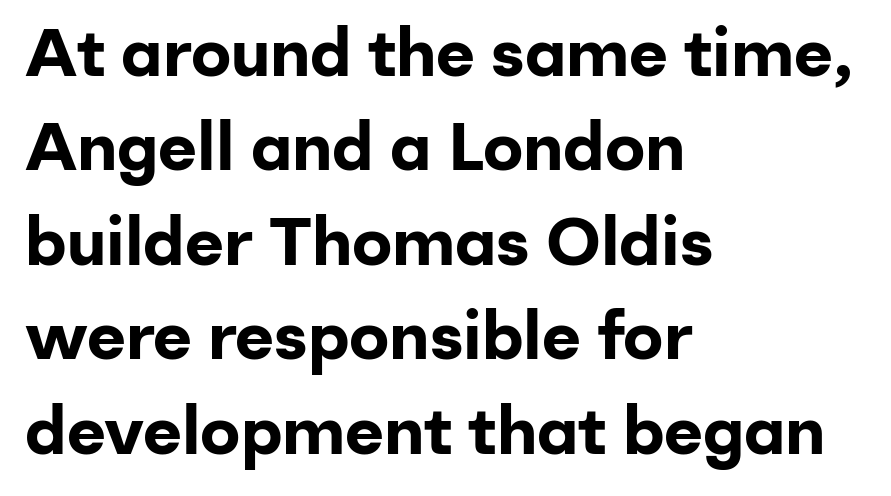
Examine the stroke ends and you'll find no serifs. Here the designer chose a conventional face with non-uniform glyph widths. Typesetter's note: full bold, strokes at maximum text heaviness. Does the copy run flush right? No — it runs flush left. Every stem runs plumb, perpendicular to the baseline.
